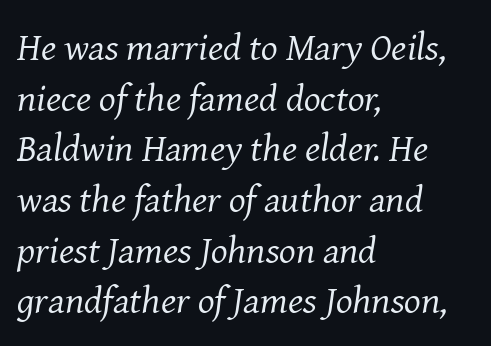
{"serif": "yes", "italic": "yes", "lean": "right", "slant_degrees": 8, "bold": "no", "weight": "regular", "width": "normal", "stroke_contrast": "medium", "x_height": "medium", "monospaced": "no", "underline": "no", "align": "left", "line_spacing": "normal", "line_spacing_ratio": 1.3, "letter_spacing": "normal", "letter_spacing_em": 0.0, "glyph_px": 39}
